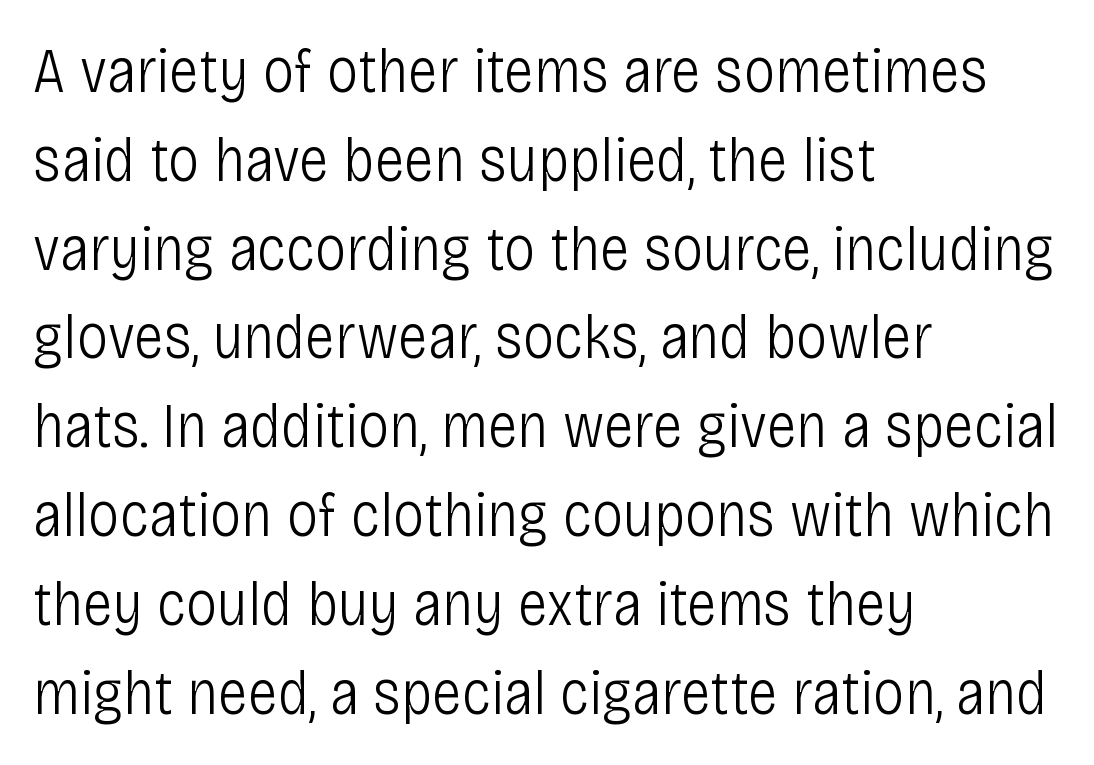
Q: Is the text bold? A: No.
Q: Is the text italic (slanted)? A: No, it is upright.
Q: Is the typeface a serif or a sans-serif typeface? A: Sans-serif.
Q: Is the text underlined? A: No.
Q: How is the paragraph aligned? A: Left-aligned.
Q: Is the spacing between letters normal or unusually wide? A: Normal.
Q: Is the spacing between lines tight, normal or loose? A: Normal.
Q: Width (condensed, normal, or wide)? A: Condensed.
Q: Stroke contrast? A: Low.
Q: x-height? A: Large.
Q: Monospaced? A: No.
